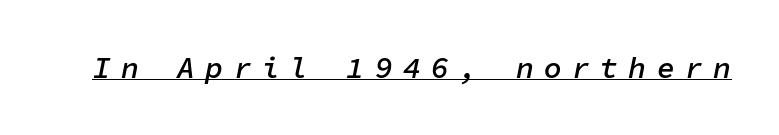
The words here are underlined. Here the designer chose a console-style face with uniform glyph widths. In terms of weight, the rendering is demibold, just under bold. Letter spacing: wide. Designer's note — italics engaged.
